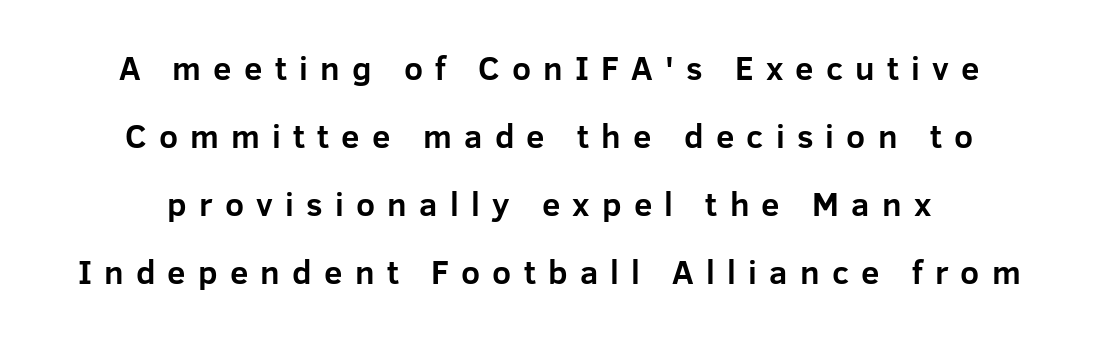
{"serif": "no", "italic": "no", "bold": "yes", "weight": "bold", "width": "normal", "stroke_contrast": "low", "x_height": "medium", "monospaced": "no", "underline": "no", "align": "center", "line_spacing": "loose", "line_spacing_ratio": 2.06, "letter_spacing": "wide", "letter_spacing_em": 0.37, "glyph_px": 33}
